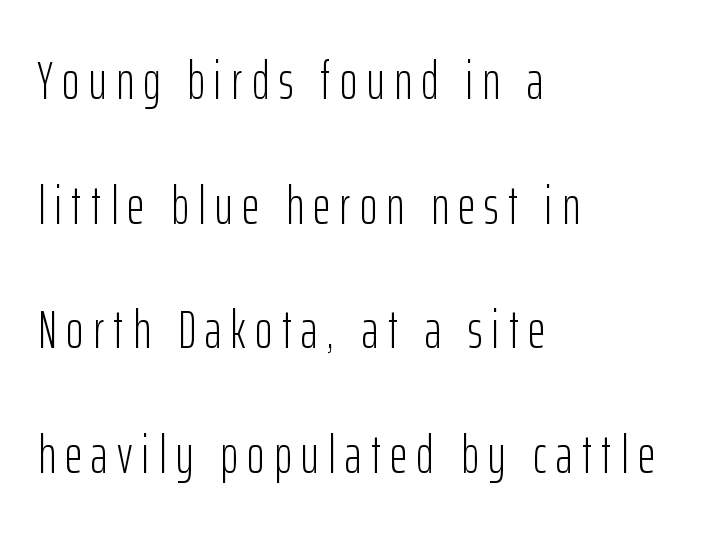
Widely set lines give the paragraph a tall, airy silhouette. The passage shown is typed in a proportional face where columns would drift. This sample uses a sans-serif face. If you drew a ruler down the left edge, every line would touch it. A bare baseline throughout the passage.
